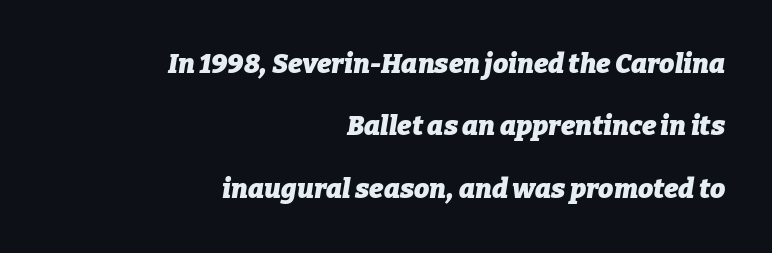
The space directly below the letters is spotless. The block of text is sparse from top to bottom, with ample space between rows. The face used here is rendered with its standard letterfit. Students, this is bold: see how much ink each stroke carries. The text carries the slant typical of an italic or oblique font. In CSS terms this would be text-align: right.
